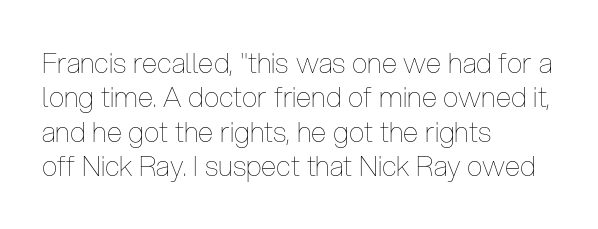
The image shows 28 px thin, condensed type, upright; set left-aligned, line spacing 1.23x, normal letter spacing, not underlined; low stroke contrast and a medium x-height.
